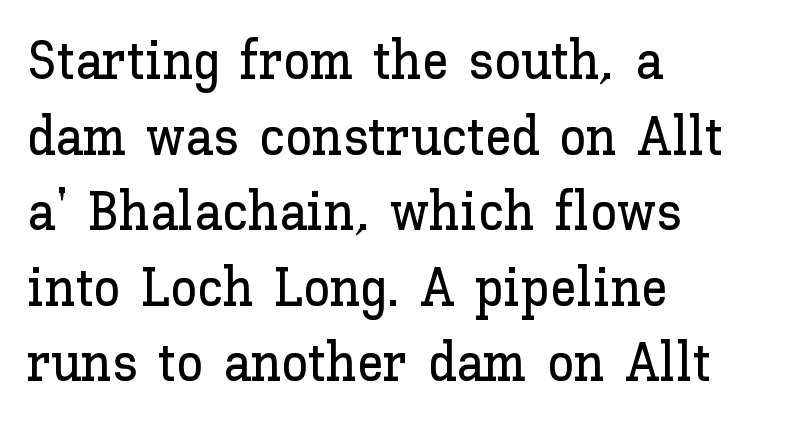
The image shows 54 px text type, upright; set left-aligned, normal line spacing (1.4x), normal letter spacing, not underlined; low stroke contrast and a medium x-height.
